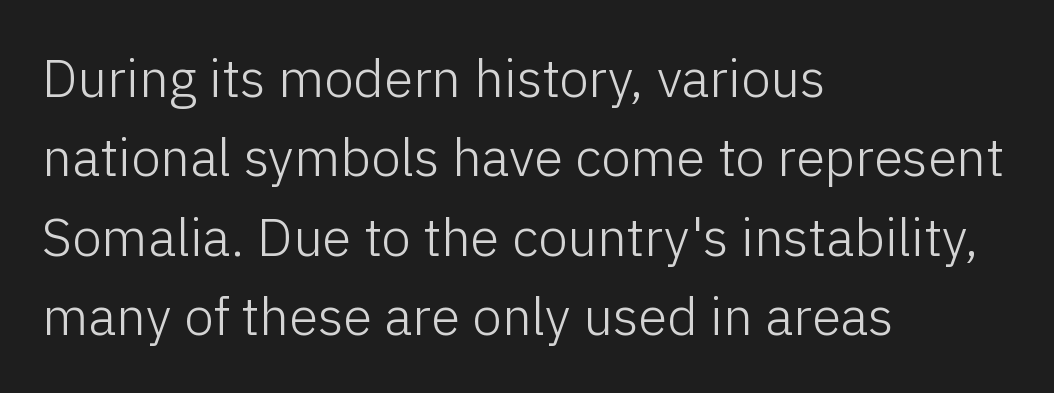
The image shows 53 px light sans-serif type, upright; set left-aligned, normal line spacing (1.5x), normal letter spacing, not underlined; low stroke contrast and a medium x-height.
